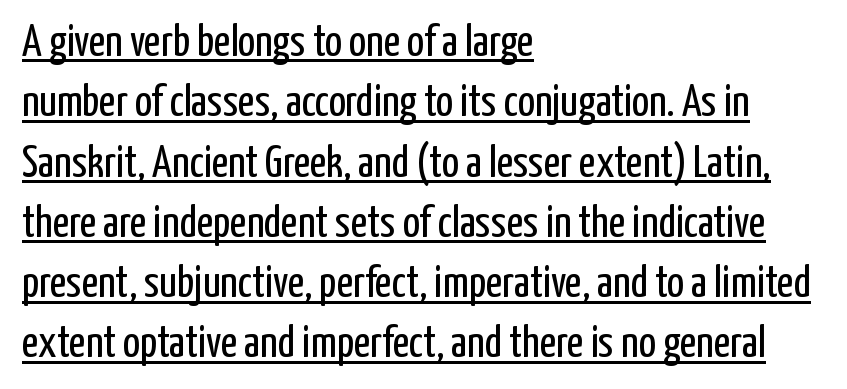
{"serif": "no", "italic": "no", "bold": "no", "weight": "regular", "width": "condensed", "stroke_contrast": "low", "x_height": "medium", "monospaced": "no", "underline": "yes", "align": "left", "line_spacing": "normal", "line_spacing_ratio": 1.34, "letter_spacing": "normal", "letter_spacing_em": 0.0, "glyph_px": 45}
